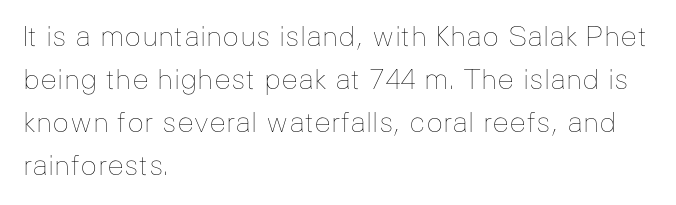
{"italic": "no", "bold": "no", "weight": "thin", "width": "normal", "stroke_contrast": "low", "x_height": "medium", "monospaced": "no", "underline": "no", "align": "left", "line_spacing": "normal", "line_spacing_ratio": 1.54, "letter_spacing": "normal", "letter_spacing_em": 0.0, "glyph_px": 28}
